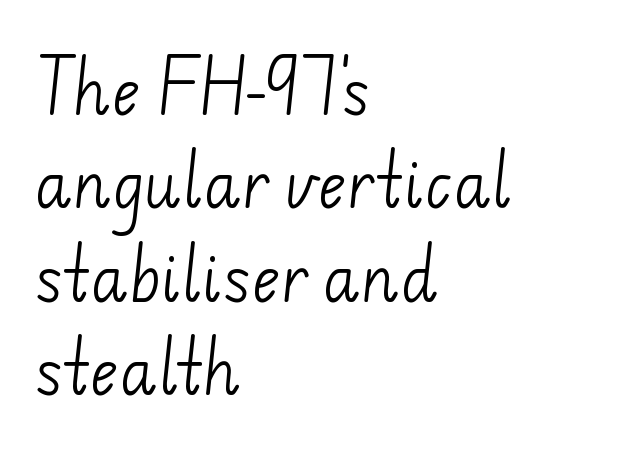
{"serif": "no", "bold": "no", "weight": "light", "width": "normal", "stroke_contrast": "low", "x_height": "small", "monospaced": "no", "underline": "no", "align": "left", "line_spacing": "normal", "line_spacing_ratio": 1.53, "letter_spacing": "normal", "letter_spacing_em": 0.0, "glyph_px": 61}
